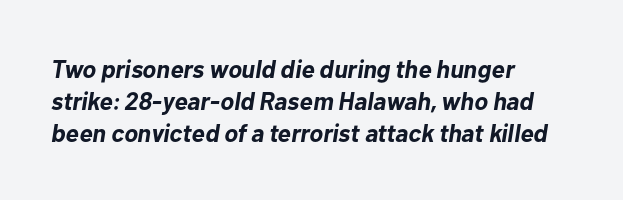
Q: Is the text bold? A: Yes.
Q: Is the text italic (slanted)? A: Yes, it leans right by about 10 degrees.
Q: Is the text underlined? A: No.
Q: How is the paragraph aligned? A: Left-aligned.
Q: Is the spacing between letters normal or unusually wide? A: Normal.
Q: Is the spacing between lines tight, normal or loose? A: Normal.
